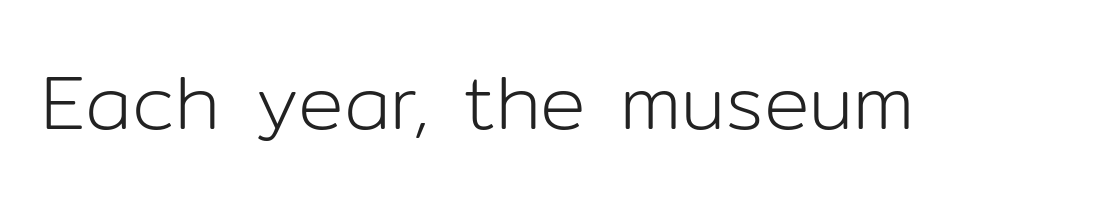
Nothing sits at the stroke ends, so this counts as sans-serif. It's the straight-up-and-down kind of type. Words appear dense and cohesive because spacing is normal. Letters rest on an invisible, unmarked baseline. The letters advance in unequal steps, a hallmark of proportional type. Caption: face not bold, strokes unweighted.
